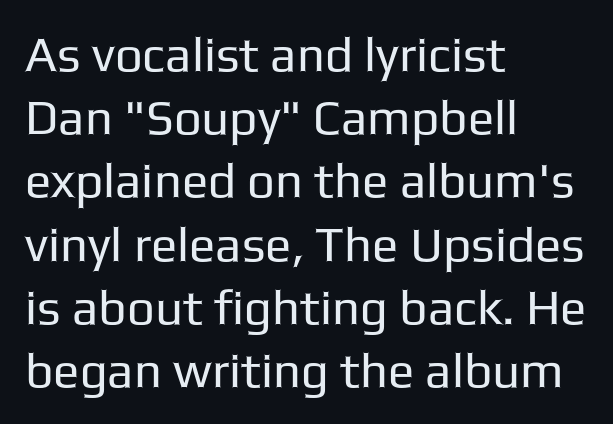
Check under the words: just untouched page. Is this a fixed-width face? No — the glyphs have proportional, varying widths. Is the block centered? No — it sits flush against the left margin. The designer went with a sans here, leaving each stem footless. The lettering stays uniformly vertical, giving the passage a roman look.
